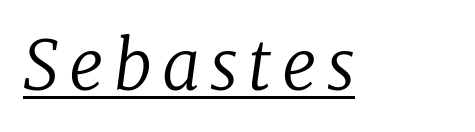
Character widths vary here, with narrow letters taking less room than wide ones. Letterform terminals end in serifs throughout the passage. The specimen includes a rule beneath the text block's lines. Is this a heavy cut? Hardly; it is regular or lighter. Compared with ordinary roman type, these characters are visibly tilted.
